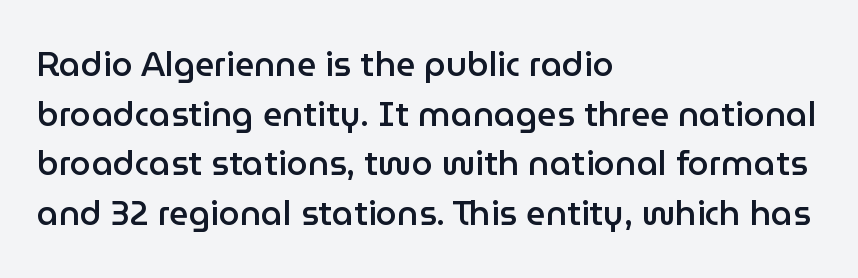
{"serif": "no", "italic": "no", "bold": "semi", "weight": "semibold", "width": "normal", "stroke_contrast": "low", "x_height": "medium", "monospaced": "no", "underline": "no", "align": "left", "line_spacing": "normal", "line_spacing_ratio": 1.46, "letter_spacing": "normal", "letter_spacing_em": 0.0, "glyph_px": 34}
